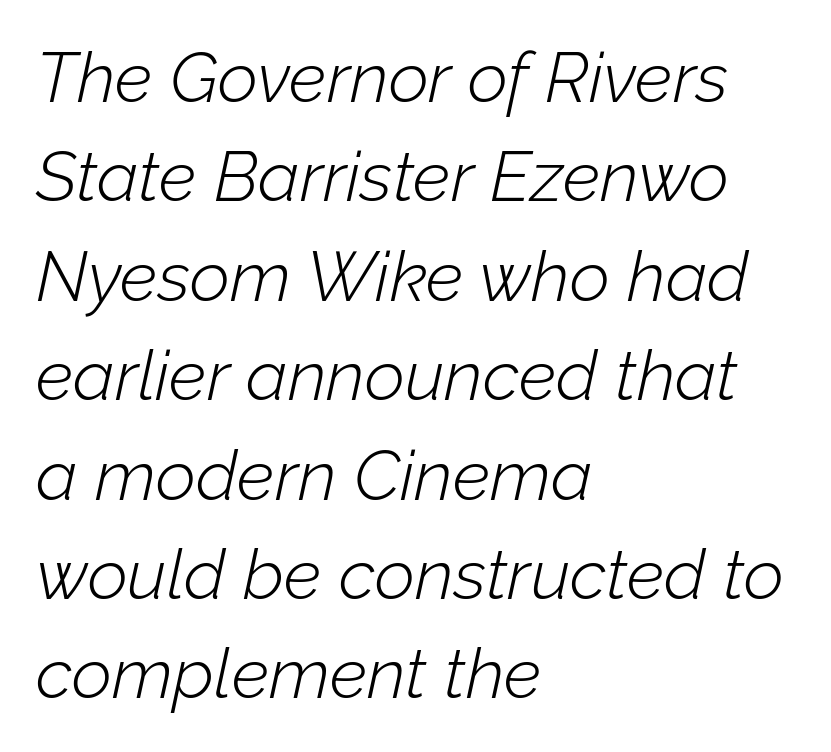
Q: Is the text bold? A: No.
Q: Is the text italic (slanted)? A: Yes, it leans right by about 12 degrees.
Q: Is the text underlined? A: No.
Q: How is the paragraph aligned? A: Left-aligned.
Q: Is the spacing between letters normal or unusually wide? A: Normal.
Q: Is the spacing between lines tight, normal or loose? A: Normal.
Q: Width (condensed, normal, or wide)? A: Normal.
Q: Stroke contrast? A: Low.
Q: x-height? A: Medium.
Q: Monospaced? A: No.
